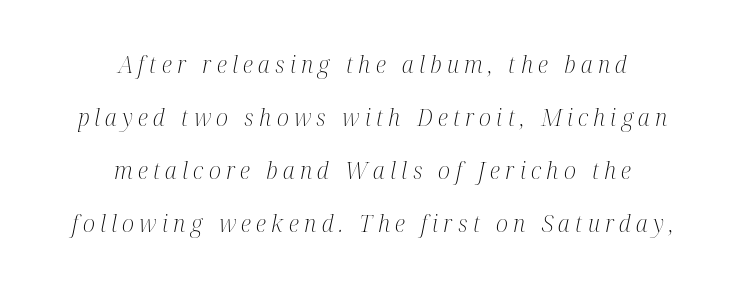
Q: Is the text bold? A: No.
Q: Is the text italic (slanted)? A: Yes, it leans right by about 12 degrees.
Q: Is the text underlined? A: No.
Q: How is the paragraph aligned? A: Centered.
Q: Is the spacing between letters normal or unusually wide? A: Unusually wide.
Q: Is the spacing between lines tight, normal or loose? A: Loose.
